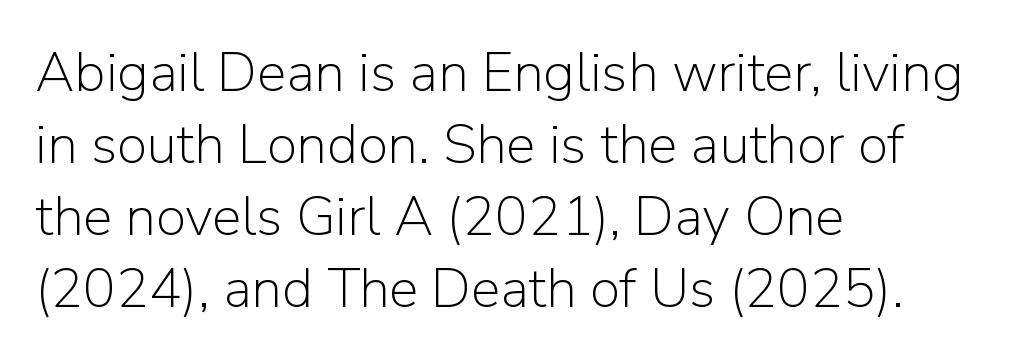
The image shows 55 px light sans-serif type, upright; set left-aligned, normal line spacing (1.31x), normal letter spacing, not underlined; low stroke contrast and a medium x-height.
